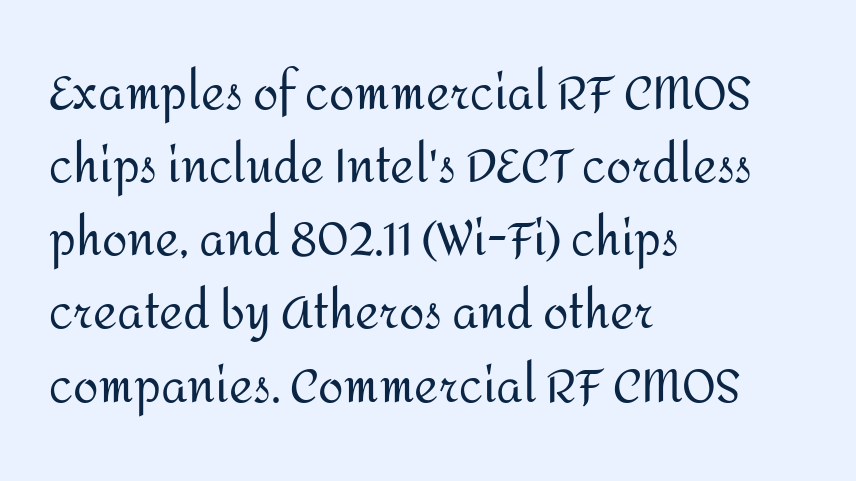
The ragged edge is on the right, which tells us the setting is flush left. Decoration check: the copy has no underline. No extra tracking has been applied to these lines. The letterforms sit at book weight or below.
